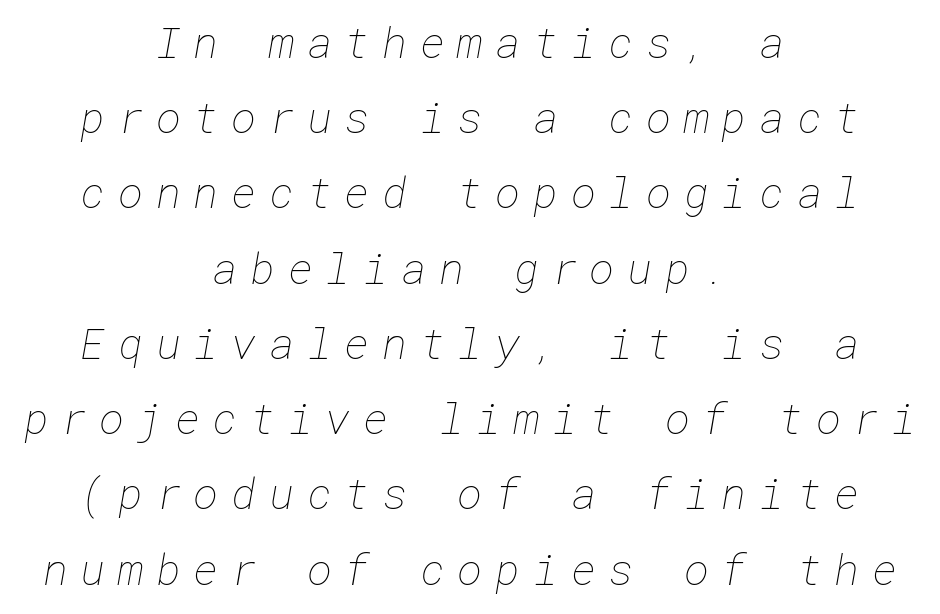
Q: Is the text bold? A: No.
Q: Is the text underlined? A: No.
Q: How is the paragraph aligned? A: Centered.
Q: Is the spacing between letters normal or unusually wide? A: Unusually wide.
Q: Width (condensed, normal, or wide)? A: Normal.
Q: Stroke contrast? A: Low.
Q: x-height? A: Medium.
